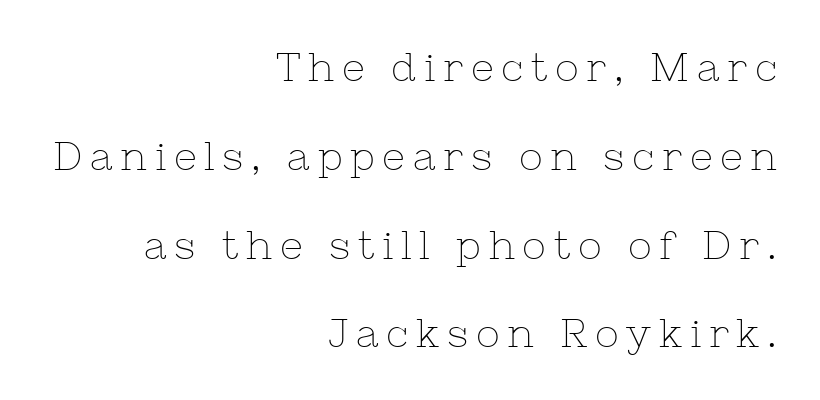
The image shows 40 px thin serif type, upright; set right-aligned, loose line spacing (2.22x), not underlined; low stroke contrast and a medium x-height.
